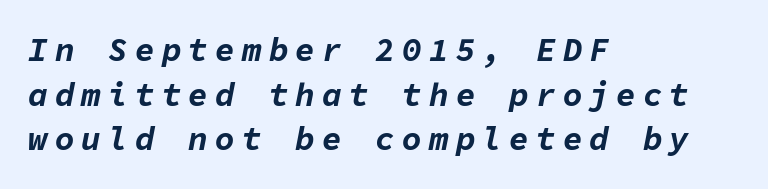
{"italic": "yes", "lean": "right", "slant_degrees": 11, "bold": "yes", "weight": "bold", "width": "normal", "stroke_contrast": "low", "x_height": "medium", "monospaced": "yes", "underline": "no", "align": "left", "line_spacing": "normal", "line_spacing_ratio": 1.35, "letter_spacing": "wide", "letter_spacing_em": 0.21, "glyph_px": 33}
